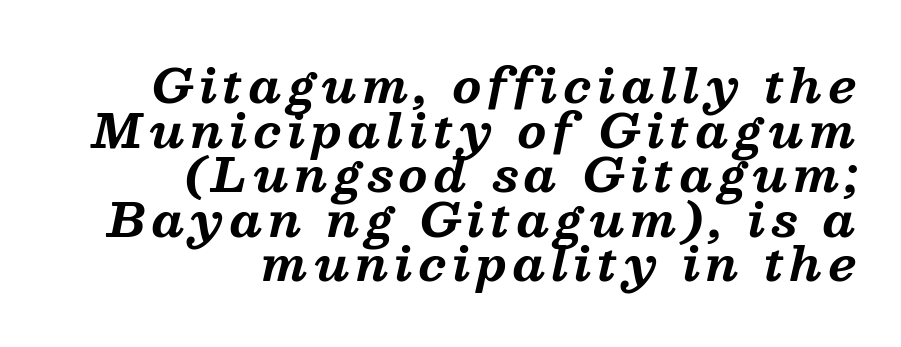
Is this a fixed-width face? No — the glyphs have proportional, varying widths. The rendering uses a small line-height, squeezing the rows. The letters carry serifs — small finishing strokes at the ends of their stems. The rendering applies a slant to the glyphs. This is heavy type, rendered in bold.
